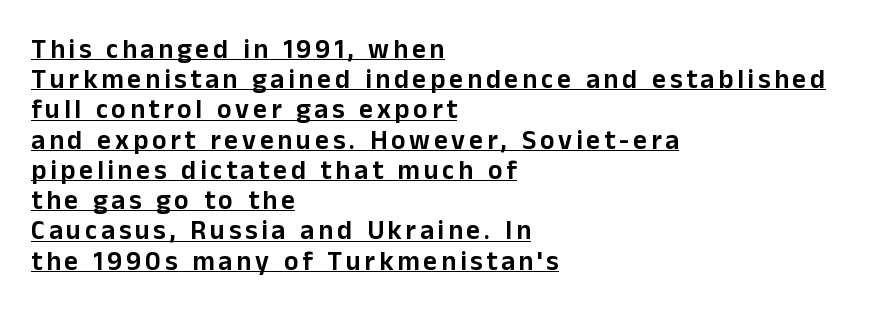
Notice how the passage keeps a crisp vertical edge on the left only. Every character sits straight up, as roman type does. These characters rest on top of a visible drawn line. Students, observe: this is what under-led, compact text looks like.
